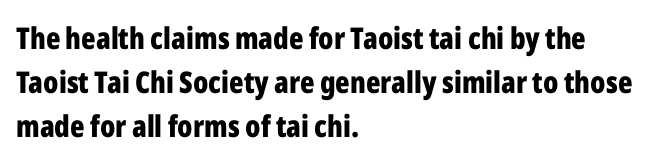
Q: Is the text bold? A: Yes.
Q: Is the text italic (slanted)? A: No, it is upright.
Q: Is the typeface a serif or a sans-serif typeface? A: Sans-serif.
Q: Is the text underlined? A: No.
Q: How is the paragraph aligned? A: Left-aligned.
Q: Is the spacing between letters normal or unusually wide? A: Normal.
Q: Is the spacing between lines tight, normal or loose? A: Normal.
Q: Width (condensed, normal, or wide)? A: Condensed.
Q: Stroke contrast? A: Low.
Q: x-height? A: Medium.
Q: Monospaced? A: No.
